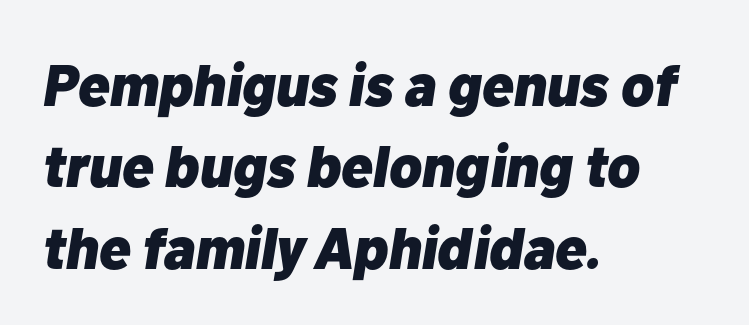
Check under the words: just untouched page. Leading matches the norm, producing a regular column. These lines are set flush left with a ragged right edge. Compared with typical body copy, the letter spacing here is the same. In terms of posture, this sample is oblique.
